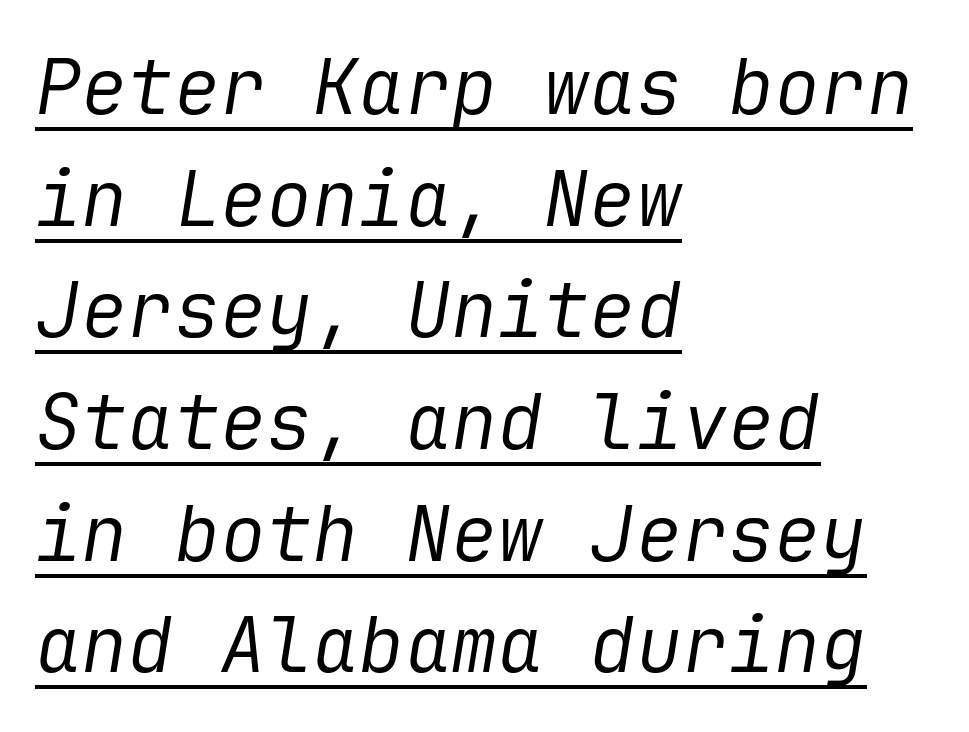
Q: Is the text bold? A: No.
Q: Is the text italic (slanted)? A: Yes, it leans right by about 9 degrees.
Q: Is the text underlined? A: Yes.
Q: How is the paragraph aligned? A: Left-aligned.
Q: Is the spacing between letters normal or unusually wide? A: Normal.
Q: Is the spacing between lines tight, normal or loose? A: Normal.
Q: Width (condensed, normal, or wide)? A: Normal.
Q: Stroke contrast? A: Low.
Q: x-height? A: Medium.
